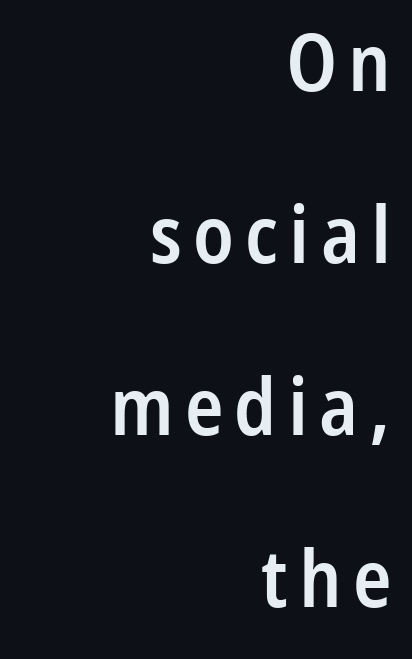
The image shows 80 px semibold, condensed sans-serif type, upright; set right-aligned, loose line spacing (2.15x), not underlined; low stroke contrast and a medium x-height.
